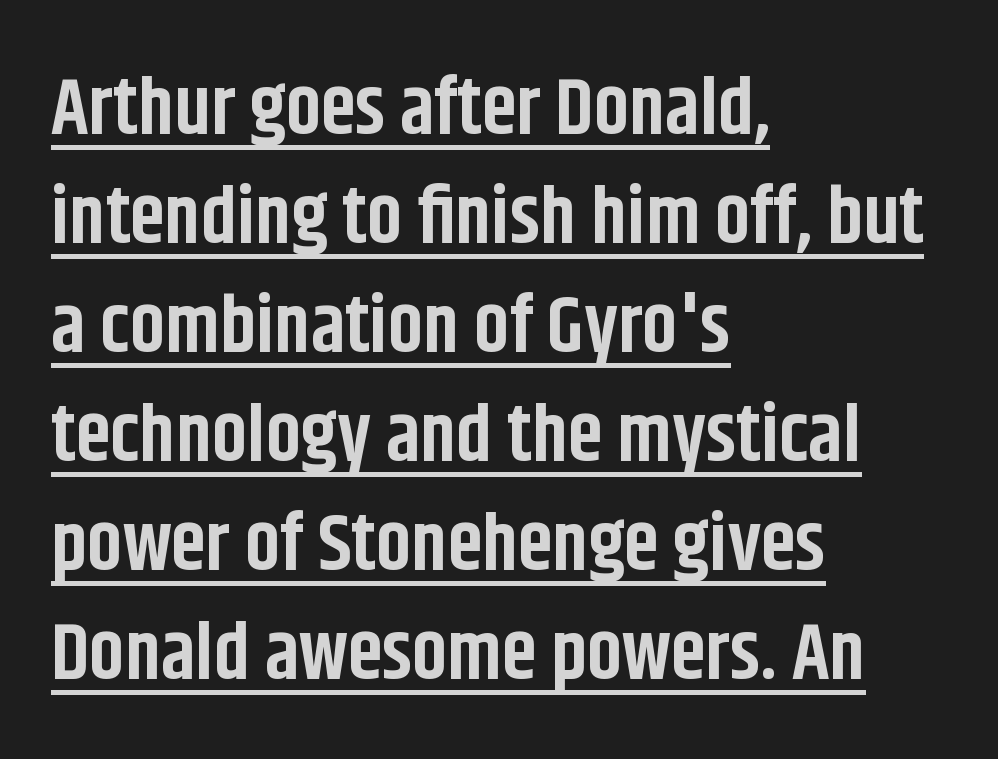
The lettering is marked with a stroke running underneath it. These lines sit exactly where default settings would place them. Inter-character spacing is left at the font's built-in metrics. Varying glyph widths throughout — classic text-font behaviour.
